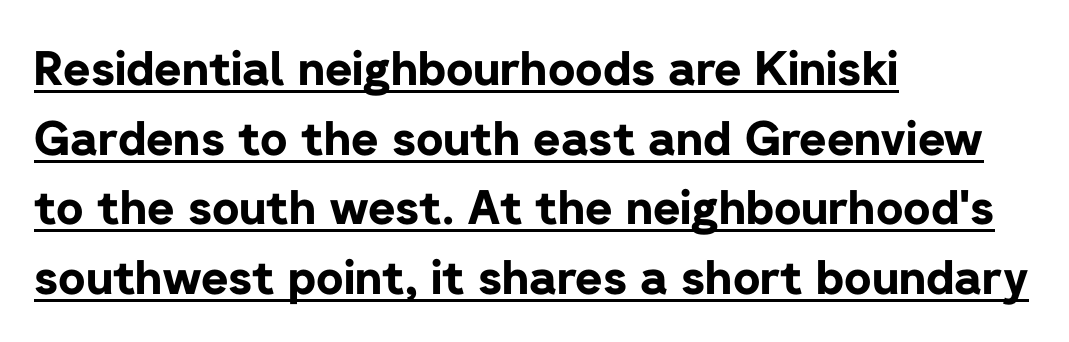
Somebody hit Ctrl+U on this one — the words are underlined. Is the block centered? No — it sits flush against the left margin. The designer left line spacing at the default. The passage shown has conventional tracking throughout. Does the lettering tilt? It doesn't — this is upright. Proportional: the letters do not fall into vertical columns.
